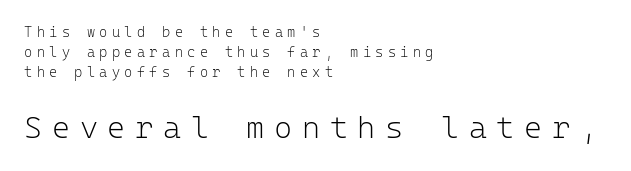
The image shows 31 px light sans-serif type, upright, monospaced; set left-aligned, normal line spacing (1.44x), unusually wide letter spacing (+0.31 em), not underlined; the second (bottom) block is 2.21x larger; low stroke contrast and a medium x-height.
